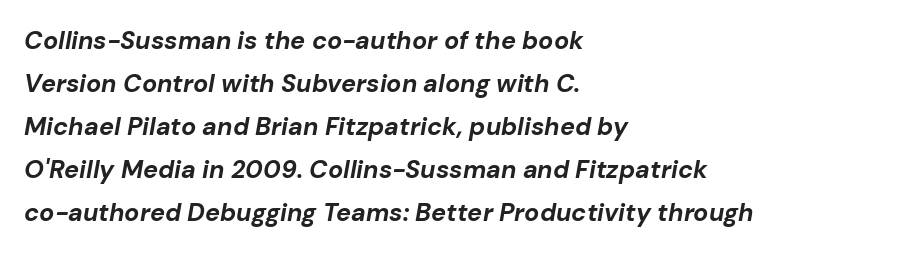
Emphasis-style slanted type is in use. Beneath every word, the page is bare. You'd pick this weight for a headline — it's a proper bold. Short and long lines alike share a common starting point at left. Nothing unusual about the tracking: characters are spaced as the font intends.
